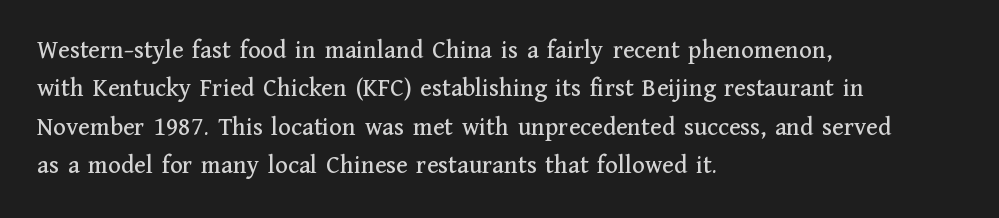
The image shows 26 px text type, upright; set left-aligned, normal line spacing (1.48x), normal letter spacing, not underlined.
